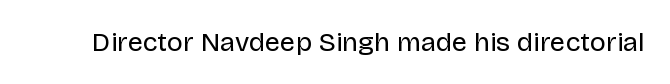
Q: Is the text bold? A: No.
Q: Is the text italic (slanted)? A: No, it is upright.
Q: Is the text underlined? A: No.
Q: Is the spacing between letters normal or unusually wide? A: Normal.
